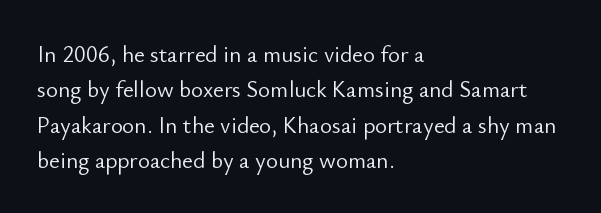
{"italic": "no", "bold": "no", "underline": "no", "align": "left", "line_spacing": "normal", "line_spacing_ratio": 1.54, "letter_spacing": "normal", "letter_spacing_em": 0.0, "glyph_px": 23}
